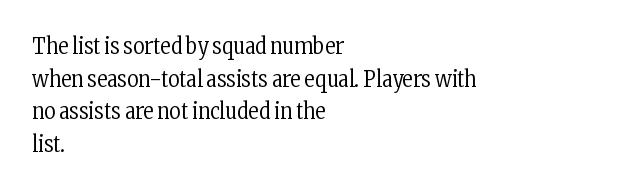
The image shows 22 px text type, upright; set left-aligned, normal line spacing (1.48x), normal letter spacing, not underlined.
